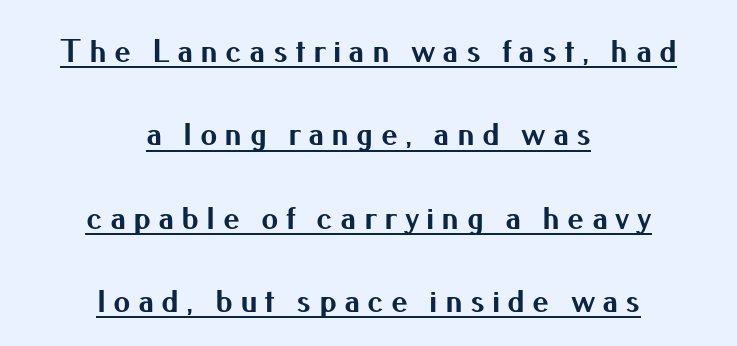
Q: Is the text bold? A: Yes.
Q: Is the text italic (slanted)? A: No, it is upright.
Q: Is the typeface a serif or a sans-serif typeface? A: Sans-serif.
Q: Is the text underlined? A: Yes.
Q: How is the paragraph aligned? A: Centered.
Q: Is the spacing between letters normal or unusually wide? A: Unusually wide.
Q: Is the spacing between lines tight, normal or loose? A: Loose.
Q: Width (condensed, normal, or wide)? A: Normal.
Q: Stroke contrast? A: Medium.
Q: x-height? A: Small.
Q: Monospaced? A: No.
